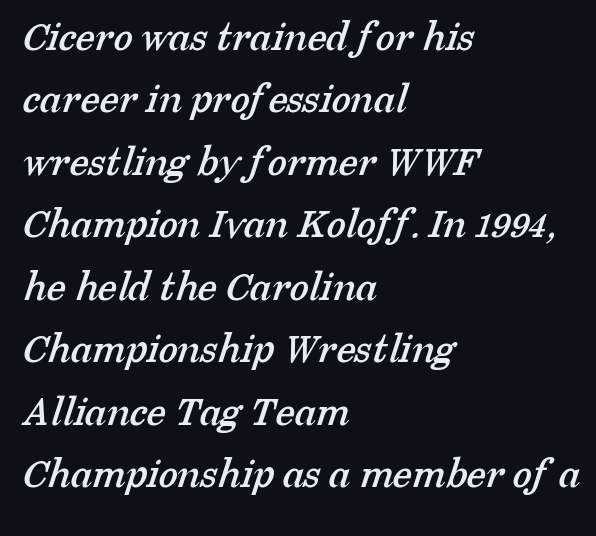
{"serif": "yes", "width": "normal", "stroke_contrast": "low", "x_height": "medium", "monospaced": "no", "underline": "no", "align": "left", "line_spacing": "normal", "line_spacing_ratio": 1.42, "letter_spacing": "normal", "letter_spacing_em": 0.0, "glyph_px": 44}
